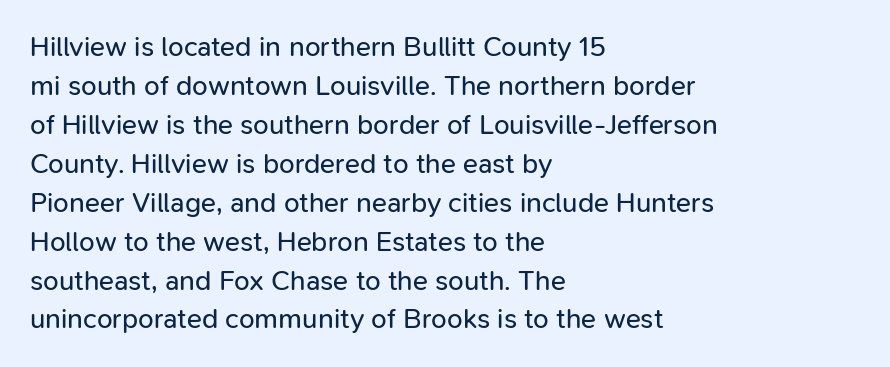
{"serif": "no", "italic": "no", "bold": "no", "weight": "regular", "width": "normal", "stroke_contrast": "low", "x_height": "medium", "monospaced": "no", "underline": "no", "align": "left", "line_spacing": "normal", "line_spacing_ratio": 1.39, "letter_spacing": "normal", "letter_spacing_em": 0.0, "glyph_px": 28}
